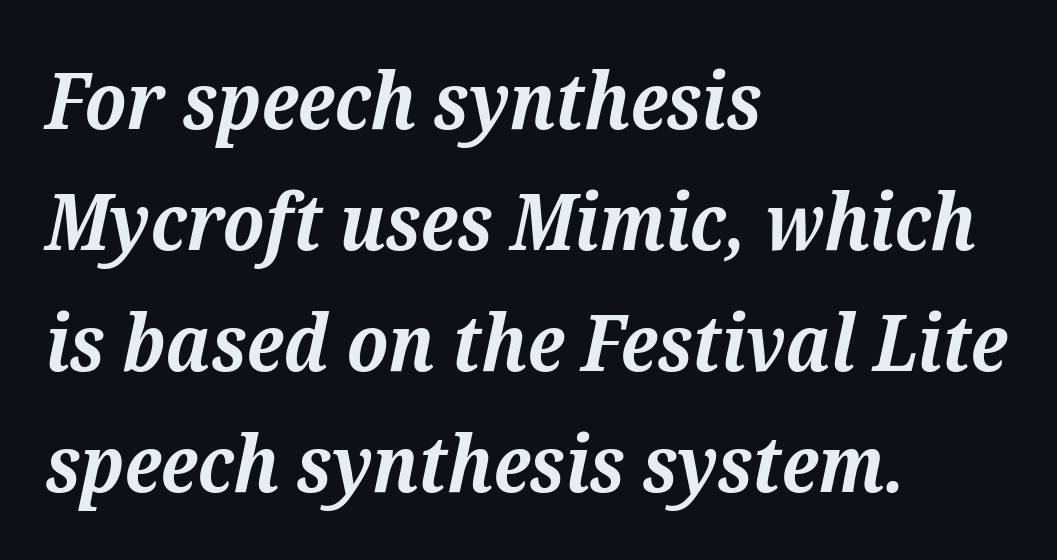
You'd pick this weight for a headline — it's a proper bold. The characters display serif detailing at their extremities. The face used here is rendered with its standard letterfit. In terms of posture, this sample is oblique.
